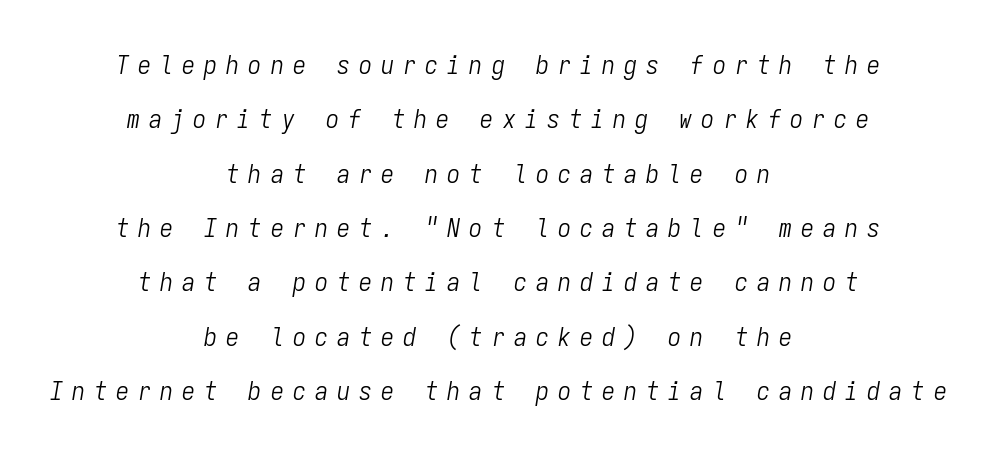
Q: Is the text bold? A: No.
Q: Is the text italic (slanted)? A: Yes, it leans right by about 9 degrees.
Q: Is the text underlined? A: No.
Q: How is the paragraph aligned? A: Centered.
Q: Is the spacing between letters normal or unusually wide? A: Unusually wide.
Q: Is the spacing between lines tight, normal or loose? A: Loose.
